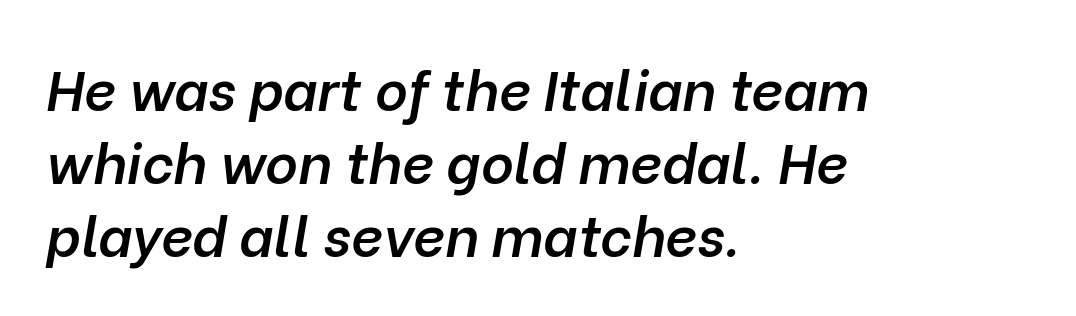
Q: Is the text bold? A: Semi-bold.
Q: Is the text italic (slanted)? A: Yes, it leans right by about 10 degrees.
Q: Is the text underlined? A: No.
Q: How is the paragraph aligned? A: Left-aligned.
Q: Is the spacing between letters normal or unusually wide? A: Normal.
Q: Is the spacing between lines tight, normal or loose? A: Normal.
Q: Width (condensed, normal, or wide)? A: Normal.
Q: Stroke contrast? A: Low.
Q: x-height? A: Medium.
Q: Monospaced? A: No.
